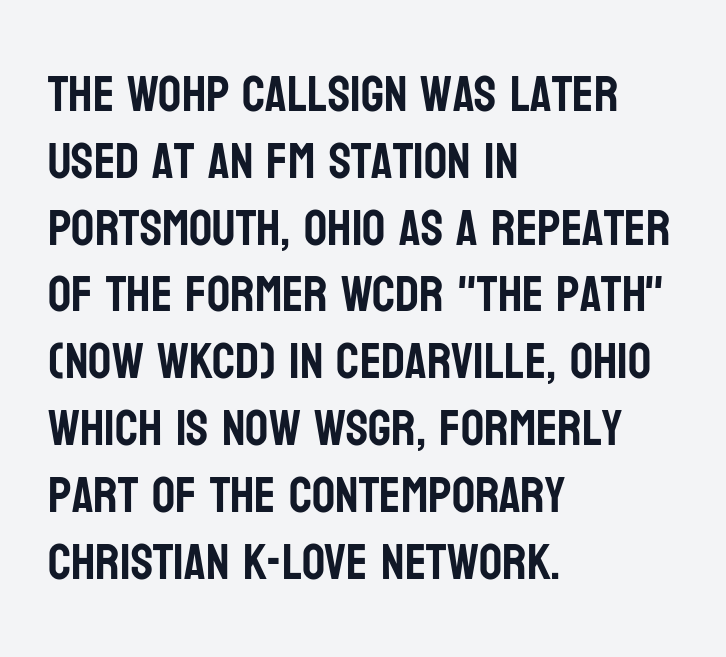
Q: Is the text italic (slanted)? A: No, it is upright.
Q: Is the typeface a serif or a sans-serif typeface? A: Sans-serif.
Q: Is the text underlined? A: No.
Q: How is the paragraph aligned? A: Left-aligned.
Q: Is the spacing between letters normal or unusually wide? A: Normal.
Q: Is the spacing between lines tight, normal or loose? A: Normal.
Q: Width (condensed, normal, or wide)? A: Condensed.
Q: Stroke contrast? A: Low.
Q: x-height? A: Large.
Q: Monospaced? A: No.
